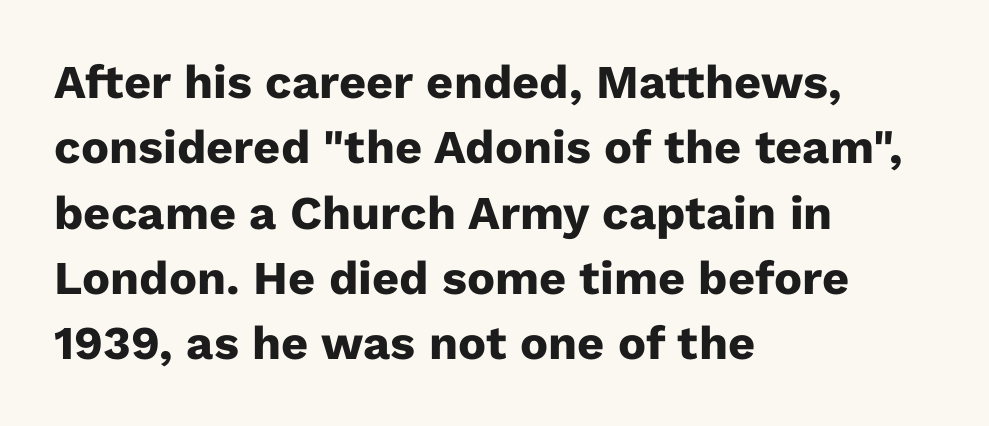
The image shows 47 px heavy sans-serif type, upright; set left-aligned, normal line spacing (1.39x), normal letter spacing, not underlined; low stroke contrast and a medium x-height.
